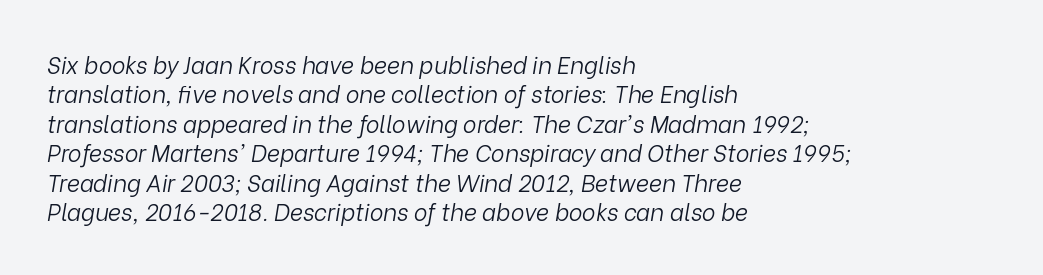
The type is set solid horizontally, with unmodified tracking. The designer left line spacing at the default. Horizontal alignment here is leftward, the default for most running prose. Stems here are at most as thick as an everyday book face.
